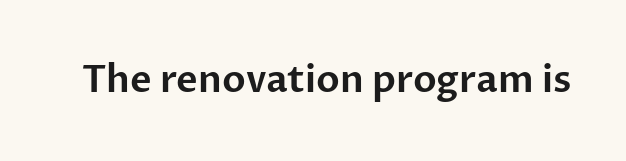
Spacing between characters is what you'd get straight out of the box. Just letters on the line, the space beneath them empty. This rendering employs a face without finishing strokes, i.e., a sans-serif. Each letter keeps its own natural width here, so spacing adapts to shape. Quick note: not italic, upright.
